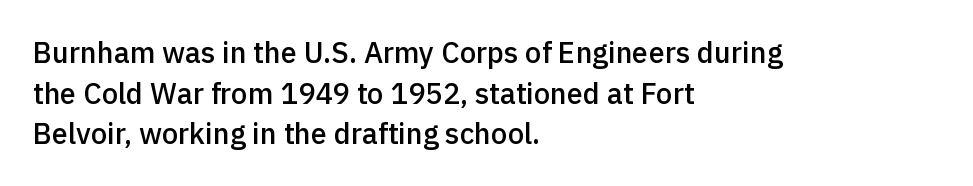
The characters display no serif detailing; their extremities are plain. Nobody touched the tracking dial on this one. Think of a printed novel: that variable character pitch is what you see here. The font's upright variant was chosen for this text. I'd describe the lettering as semibold — firm but not a full bold.
